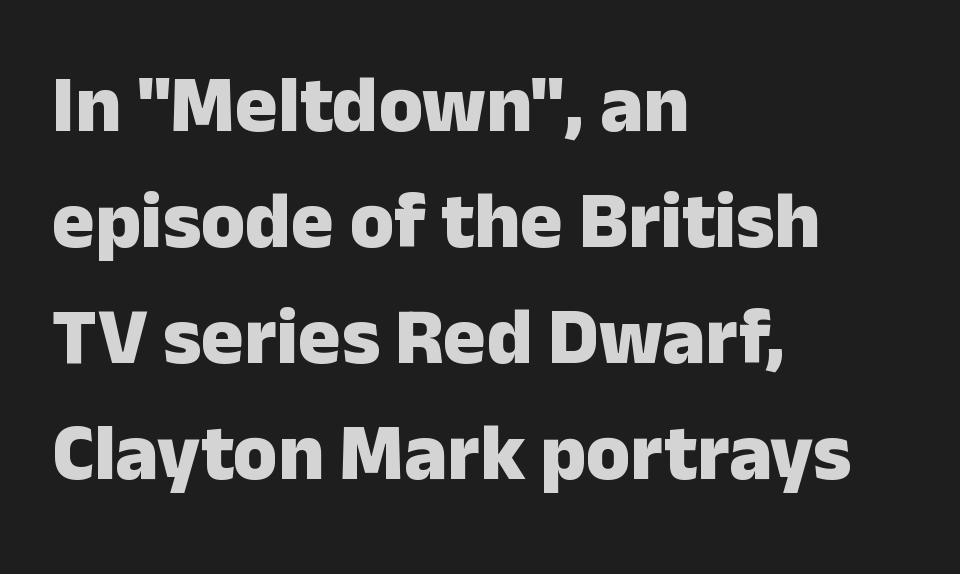
{"serif": "no", "italic": "no", "bold": "yes", "weight": "heavy", "width": "normal", "stroke_contrast": "low", "x_height": "medium", "monospaced": "no", "underline": "no", "align": "left", "line_spacing": "normal", "line_spacing_ratio": 1.45, "letter_spacing": "normal", "letter_spacing_em": 0.0, "glyph_px": 80}
